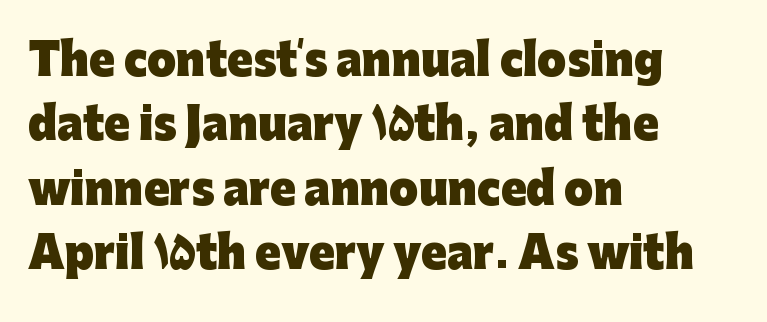
{"serif": "no", "italic": "no", "bold": "yes", "weight": "heavy", "width": "normal", "stroke_contrast": "low", "x_height": "medium", "monospaced": "no", "underline": "no", "align": "left", "line_spacing": "normal", "line_spacing_ratio": 1.53, "letter_spacing": "normal", "letter_spacing_em": 0.0, "glyph_px": 42}
